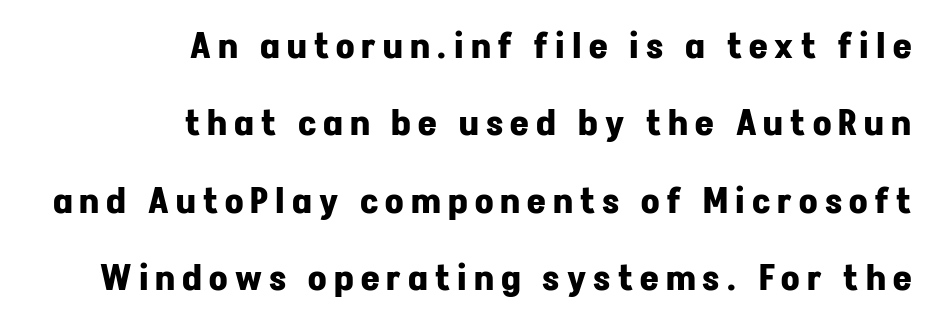
Q: Is the text bold? A: Yes.
Q: Is the text italic (slanted)? A: No, it is upright.
Q: Is the typeface a serif or a sans-serif typeface? A: Sans-serif.
Q: Is the text underlined? A: No.
Q: How is the paragraph aligned? A: Right-aligned.
Q: Is the spacing between letters normal or unusually wide? A: Unusually wide.
Q: Is the spacing between lines tight, normal or loose? A: Loose.
Q: Width (condensed, normal, or wide)? A: Normal.
Q: Stroke contrast? A: Low.
Q: x-height? A: Medium.
Q: Monospaced? A: No.
